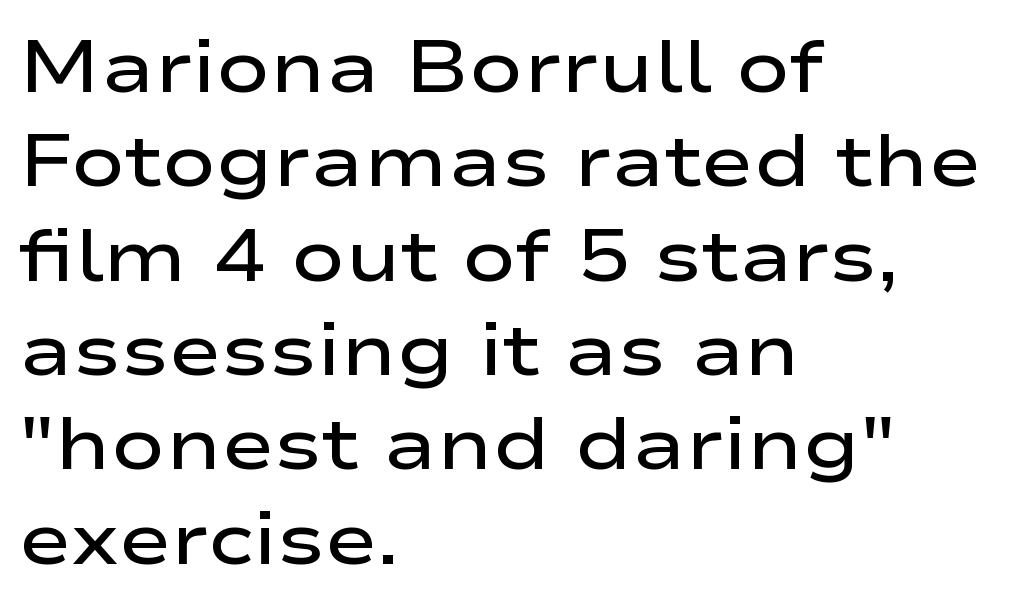
The image shows 72 px semibold, wide sans-serif type, upright; set left-aligned, normal line spacing (1.31x), normal letter spacing, not underlined; low stroke contrast and a medium x-height.
